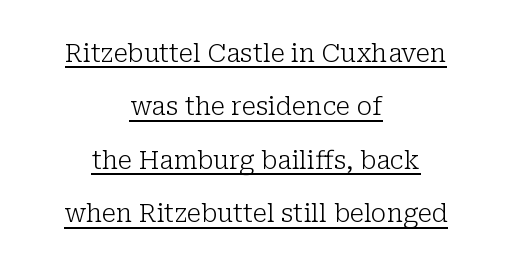
{"italic": "no", "bold": "no", "underline": "yes", "align": "center", "line_spacing": "loose", "line_spacing_ratio": 2.14, "letter_spacing": "normal", "letter_spacing_em": 0.0, "glyph_px": 25}
